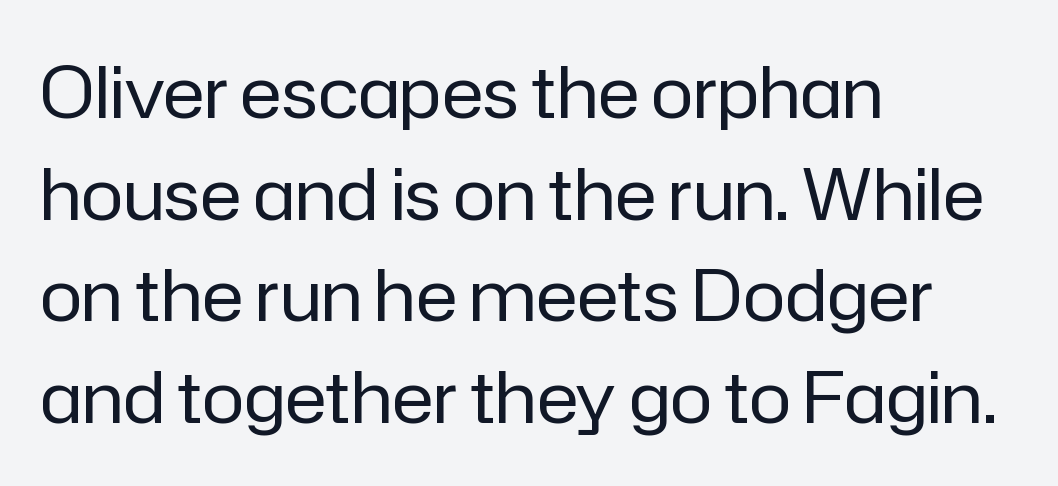
You could call the tracking neutral — neither tight nor loose. Classification — sans serif. Posture: straight, roman, zero tilt. All the whitespace from short lines collects on the right.
